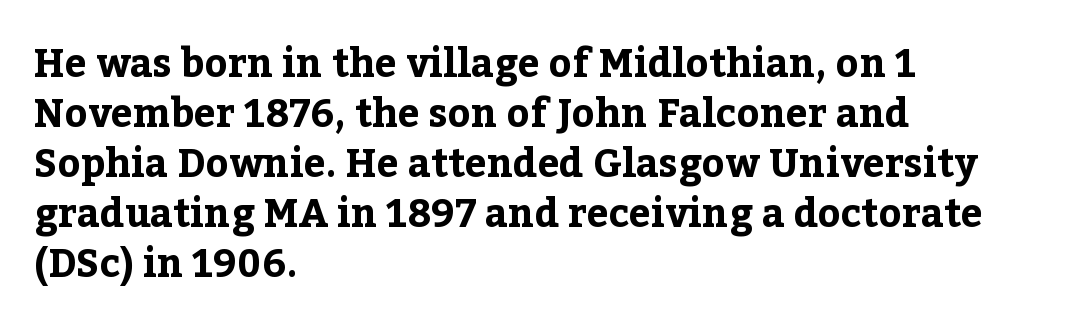
Q: Is the text bold? A: Yes.
Q: Is the text italic (slanted)? A: No, it is upright.
Q: Is the typeface a serif or a sans-serif typeface? A: Serif.
Q: Is the text underlined? A: No.
Q: How is the paragraph aligned? A: Left-aligned.
Q: Is the spacing between letters normal or unusually wide? A: Normal.
Q: Is the spacing between lines tight, normal or loose? A: Normal.
Q: Width (condensed, normal, or wide)? A: Normal.
Q: Stroke contrast? A: Low.
Q: x-height? A: Medium.
Q: Monospaced? A: No.
